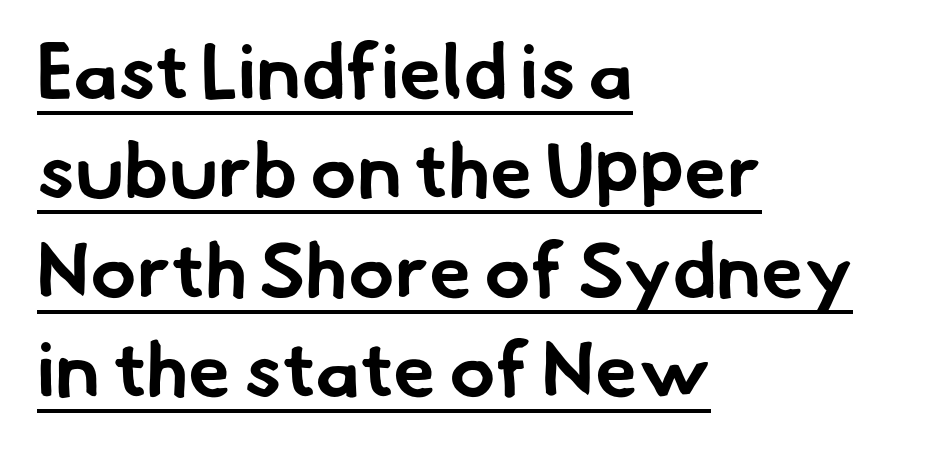
Each word holds together tightly as a unit, with standard inter-letter gaps. These words are printed bold, with thick strokes throughout. In terms of leading, this rendering sits right in the middle. A baseline rule has been typeset under these characters. A typesetter would call this proportional, since set widths differ per character. Letterform terminals end flat and unadorned throughout the passage.
